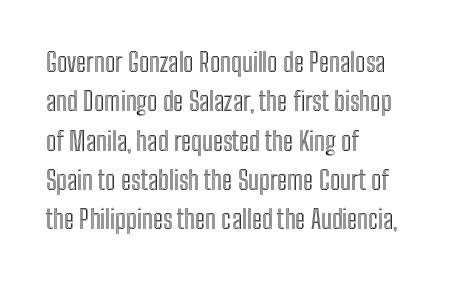
{"italic": "no", "underline": "no", "align": "left", "line_spacing": "normal", "line_spacing_ratio": 1.51, "letter_spacing": "normal", "letter_spacing_em": 0.0, "glyph_px": 26}
